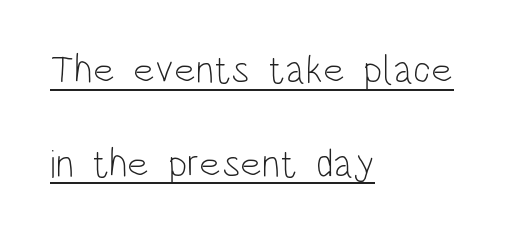
Q: Is the text bold? A: No.
Q: Is the text italic (slanted)? A: No, it is upright.
Q: Is the typeface a serif or a sans-serif typeface? A: Sans-serif.
Q: Is the text underlined? A: Yes.
Q: How is the paragraph aligned? A: Left-aligned.
Q: Is the spacing between letters normal or unusually wide? A: Normal.
Q: Is the spacing between lines tight, normal or loose? A: Loose.
Q: Width (condensed, normal, or wide)? A: Condensed.
Q: Stroke contrast? A: Low.
Q: x-height? A: Large.
Q: Monospaced? A: No.
